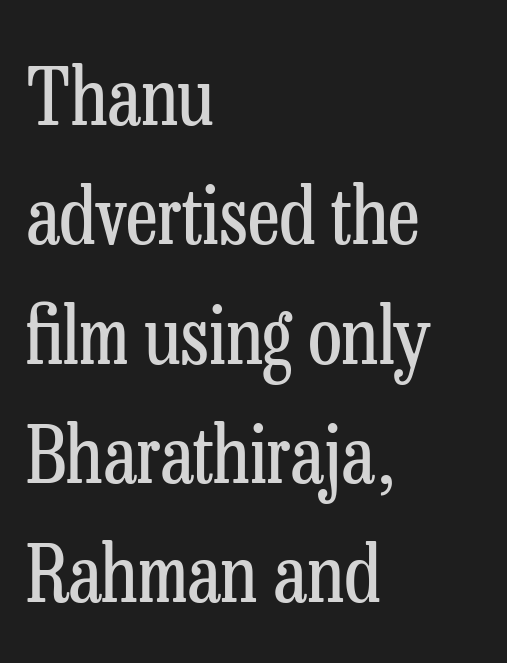
{"serif": "yes", "italic": "no", "bold": "no", "weight": "regular", "width": "condensed", "stroke_contrast": "low", "x_height": "medium", "monospaced": "no", "underline": "no", "align": "left", "line_spacing": "normal", "line_spacing_ratio": 1.51, "letter_spacing": "normal", "letter_spacing_em": 0.0, "glyph_px": 79}
